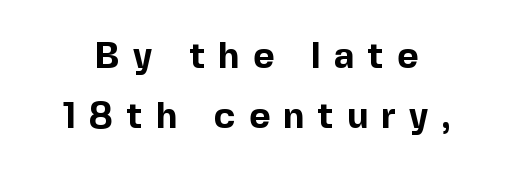
{"serif": "no", "italic": "no", "bold": "yes", "weight": "bold", "width": "normal", "x_height": "medium", "monospaced": "no", "underline": "no", "line_spacing": "normal", "line_spacing_ratio": 1.63, "letter_spacing": "wide", "letter_spacing_em": 0.35, "glyph_px": 37}
